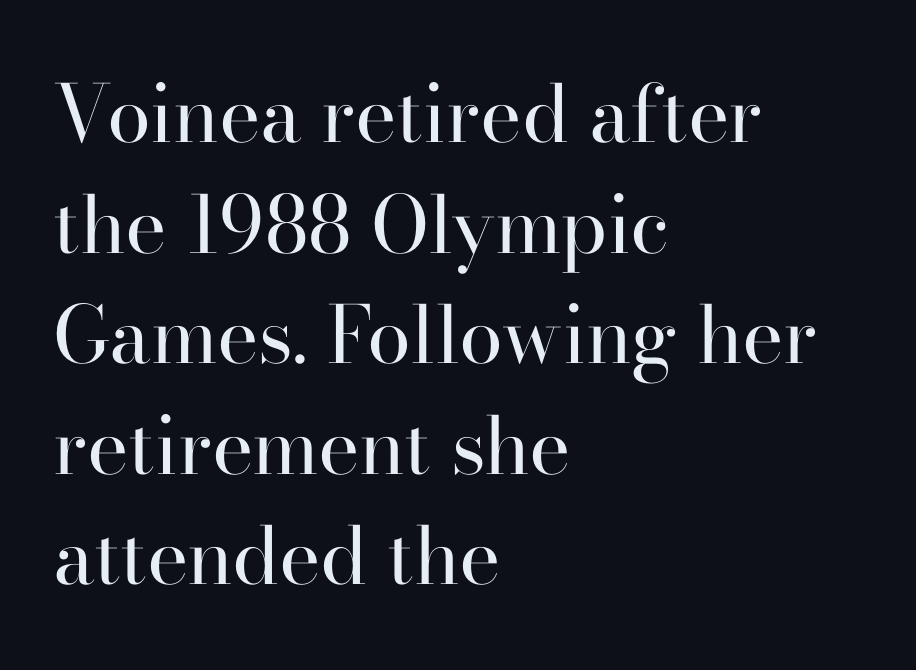
{"serif": "yes", "italic": "no", "bold": "no", "weight": "regular", "width": "normal", "stroke_contrast": "high", "x_height": "small", "monospaced": "no", "underline": "no", "align": "left", "line_spacing": "normal", "line_spacing_ratio": 1.4, "letter_spacing": "normal", "letter_spacing_em": 0.0, "glyph_px": 79}
